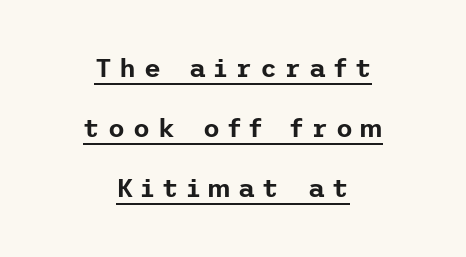
Each word looks stretched out because of the extra space between its letters. The setting favours the middle, as headings and verse often do. Style check: upright. Looks like someone drew a line under every word here. Reading down the column, the eye jumps a long way to each next line.
